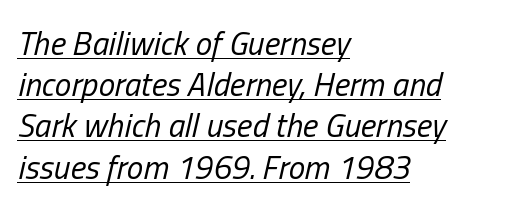
{"italic": "yes", "lean": "right", "slant_degrees": 13, "bold": "no", "weight": "regular", "width": "condensed", "stroke_contrast": "low", "x_height": "medium", "monospaced": "no", "underline": "yes", "align": "left", "line_spacing": "normal", "line_spacing_ratio": 1.25, "letter_spacing": "normal", "letter_spacing_em": 0.0, "glyph_px": 33}
